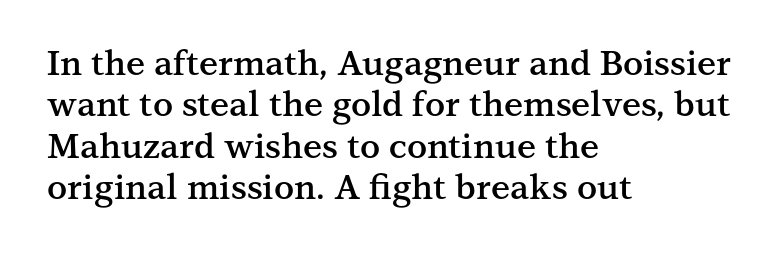
The image shows 34 px semibold serif type, upright; set left-aligned, line spacing 1.22x, normal letter spacing, not underlined; medium stroke contrast and a medium x-height.
